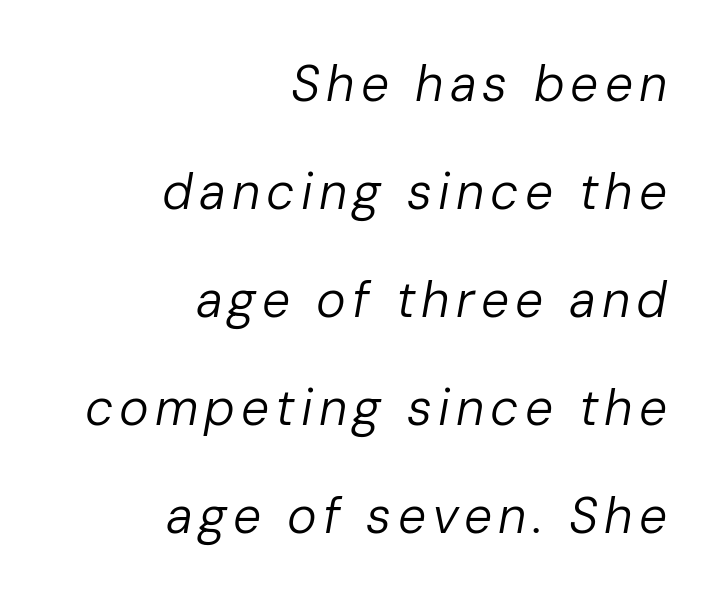
Think of a printed novel: that variable character pitch is what you see here. Plain, unruled lines of type. Weight: regular or lighter. Reading down the column, the eye jumps a long way to each next line. Every character sits at an angle, as italics do.
